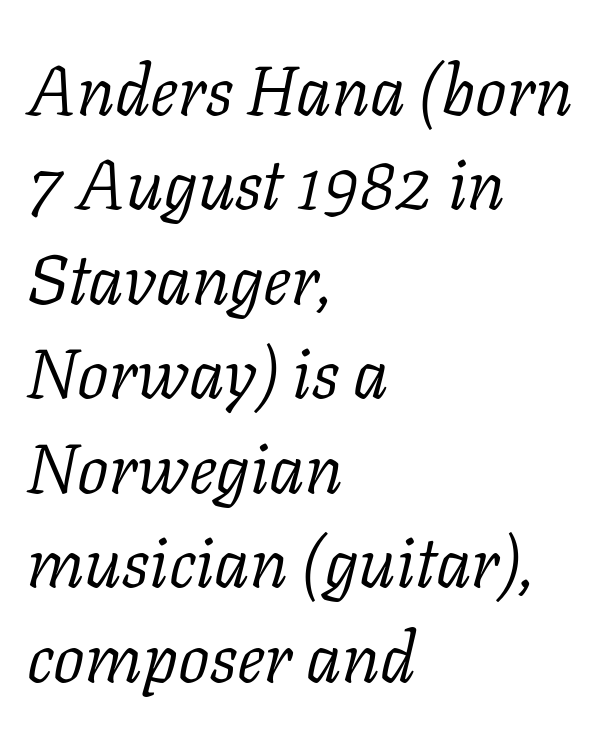
The image shows 70 px light serif type, italic (leaning right); set left-aligned, normal line spacing (1.35x), normal letter spacing, not underlined; low stroke contrast and a medium x-height.
